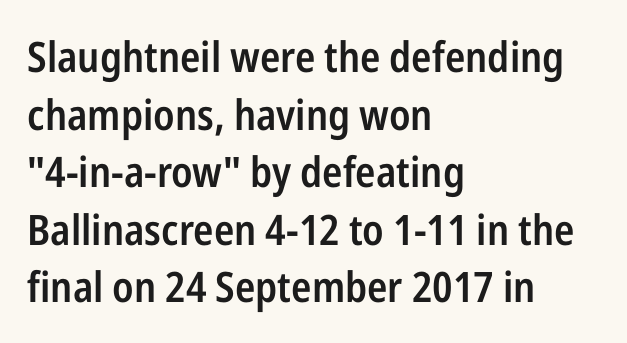
Stroke terminals: plain, sans-serif. In terms of letterspacing, this is plain default setting. Each line starts at the same left margin while the right side varies. Ordinary non-slanted type is in use. Successive baselines arrive at the customary interval. Bold? Not quite — semibold, heavier than regular but stopping short.
